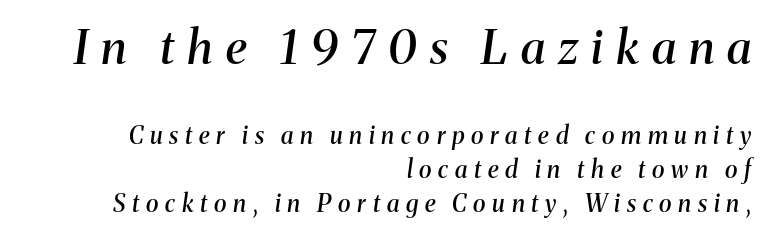
Students, this is semibold: more ink than regular, less than bold. Look at the tracking — it's clearly loosened, letters drifting apart. Look at the glyph heights: the upper group is clearly the bigger setting. Reading down the block, your eye finds every line finishing at a fixed right position. This sample uses an oblique cut, with every glyph tilted off the vertical.
